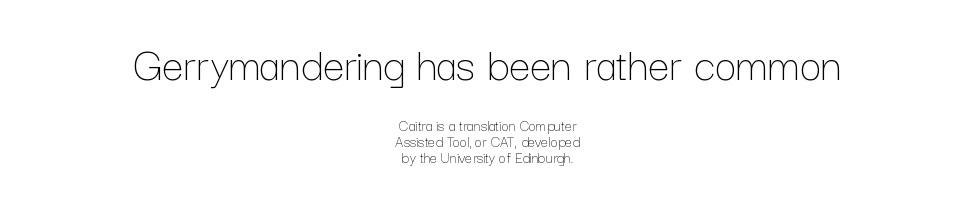
Q: Is the text bold? A: No.
Q: Is the text italic (slanted)? A: No, it is upright.
Q: Is the text underlined? A: No.
Q: How is the paragraph aligned? A: Centered.
Q: Is the spacing between letters normal or unusually wide? A: Normal.
Q: Is the spacing between lines tight, normal or loose? A: Tight.
Q: Which block of text is set in a larger size, the first (top) or the second (bottom)? A: The first (top) one.
Q: Width (condensed, normal, or wide)? A: Normal.
Q: Stroke contrast? A: Low.
Q: x-height? A: Medium.
Q: Monospaced? A: No.
